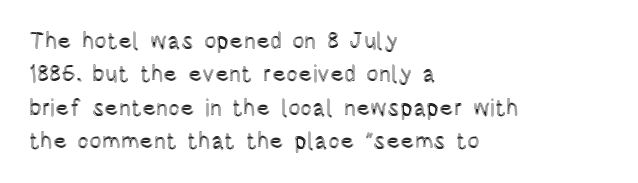
{"italic": "no", "underline": "no", "align": "left", "line_spacing": "normal", "line_spacing_ratio": 1.45, "letter_spacing": "normal", "letter_spacing_em": 0.0, "glyph_px": 23}
